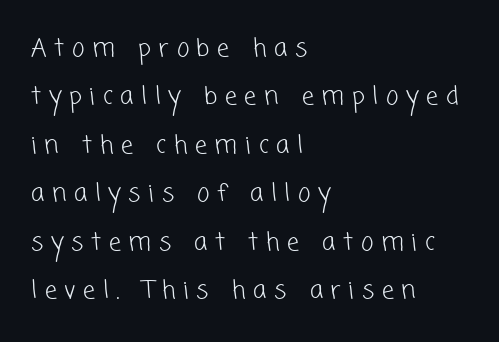
The image shows 24 px text type; set left-aligned, loose line spacing (2.02x), unusually wide letter spacing (+0.32 em), not underlined.
